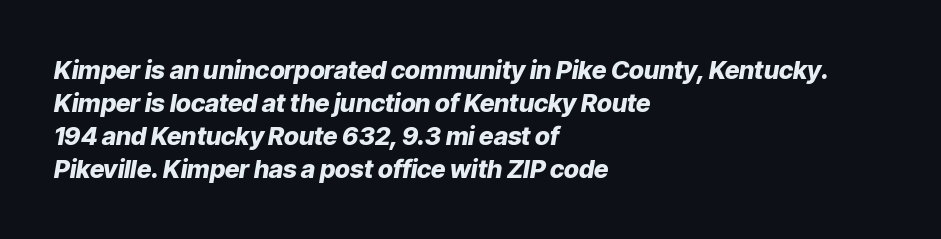
Each line starts at the same left margin while the right side varies. Clear beneath every line of the passage. Set as a true bold cut, around the 700 mark. The rendering keeps characters at their native spacing. Slanted lettering throughout. A typesetter would call this leading conventional body-copy spacing.
